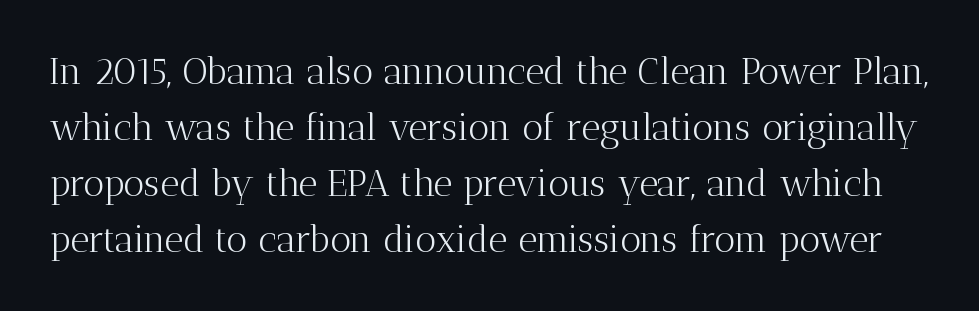
{"serif": "yes", "italic": "no", "bold": "no", "weight": "light", "width": "normal", "stroke_contrast": "medium", "x_height": "medium", "monospaced": "no", "underline": "no", "line_spacing": "normal", "line_spacing_ratio": 1.51, "letter_spacing": "normal", "letter_spacing_em": 0.0, "glyph_px": 37}
